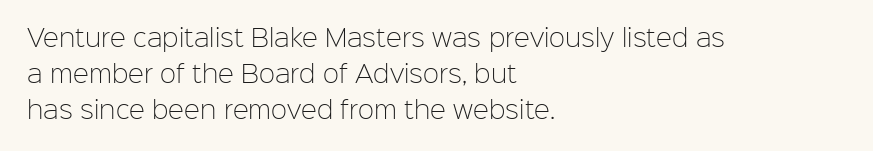
{"italic": "no", "bold": "no", "underline": "no", "align": "left", "line_spacing": "normal", "line_spacing_ratio": 1.5, "letter_spacing": "normal", "letter_spacing_em": 0.0, "glyph_px": 24}
